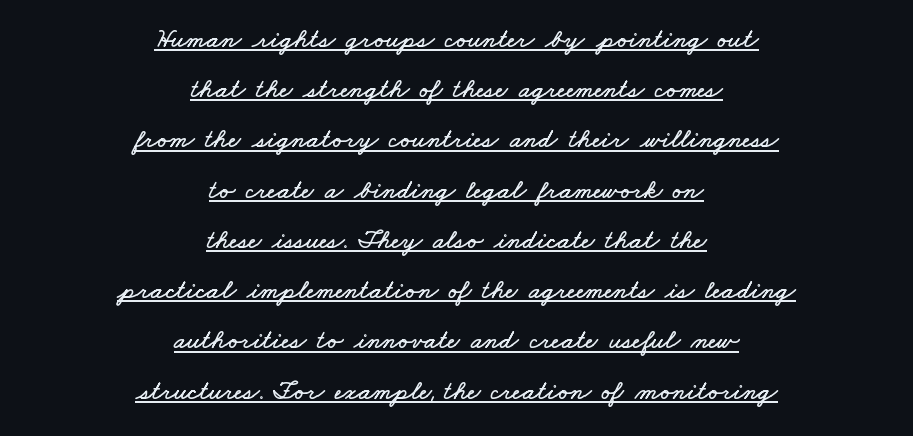
The image shows 27 px text type; set centered, line spacing 1.86x, normal letter spacing, underlined.
